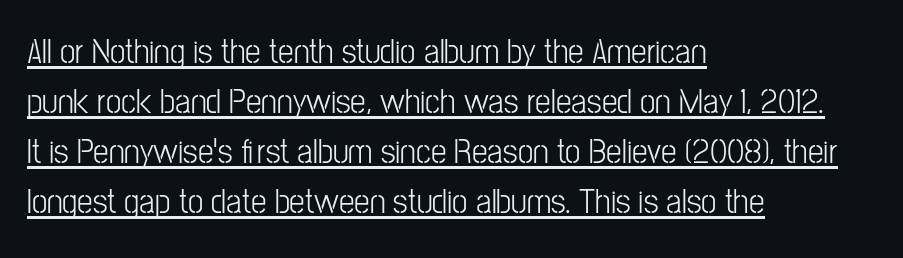
The image shows 35 px light, condensed sans-serif type, upright; set left-aligned, normal line spacing (1.43x), normal letter spacing, underlined; low stroke contrast and a medium x-height.
